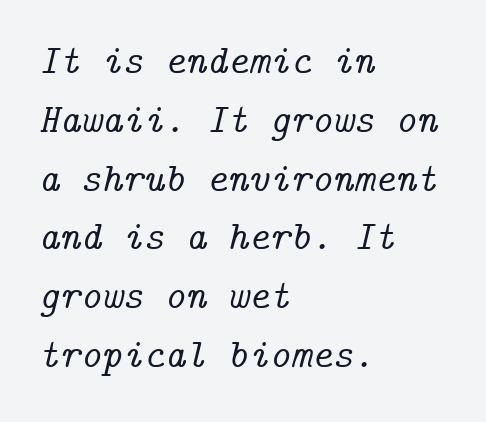
The image shows 40 px serif type, italic (leaning right); set left-aligned, normal line spacing (1.47x), normal letter spacing, not underlined; low stroke contrast and a medium x-height.
